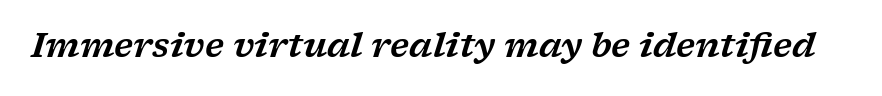
Serifs: yes, visible at the terminals of the letterforms. Type without underlining. Varying glyph widths throughout — classic text-font behaviour. Italic: yes, the glyphs are oblique. Short note: letters normally spaced.
